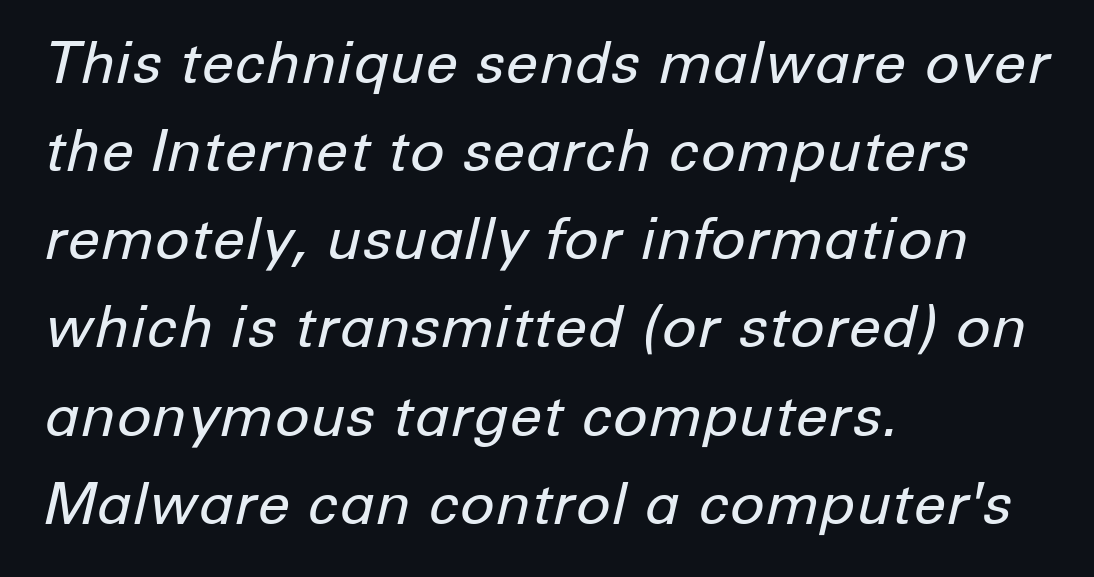
{"italic": "yes", "lean": "right", "slant_degrees": 12, "bold": "no", "weight": "regular", "width": "normal", "stroke_contrast": "low", "x_height": "medium", "monospaced": "no", "underline": "no", "align": "left", "line_spacing": "normal", "line_spacing_ratio": 1.52, "letter_spacing": "normal", "letter_spacing_em": 0.0, "glyph_px": 58}
